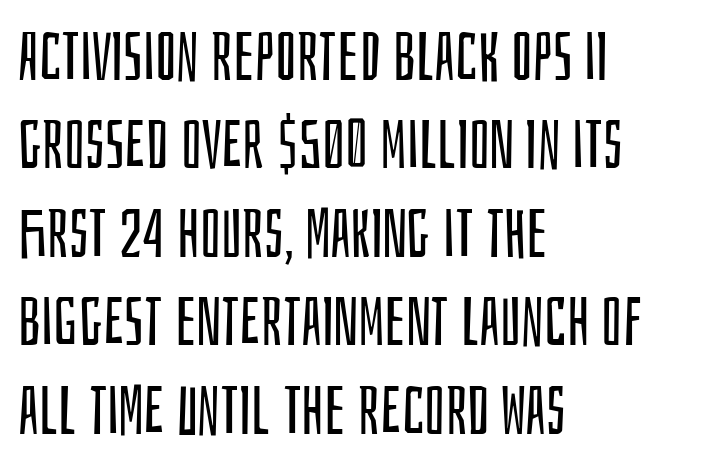
The image shows 68 px regular-weight, condensed sans-serif type, upright; set left-aligned, normal line spacing (1.3x), normal letter spacing, not underlined; low stroke contrast and a large x-height.
